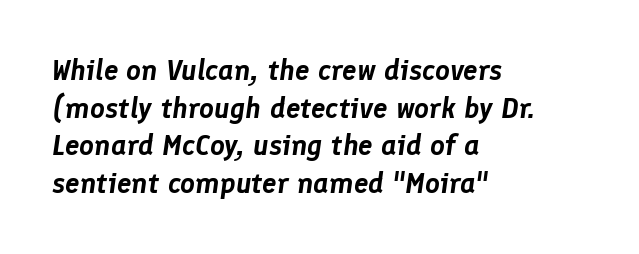
Just letters on the line, the space beneath them empty. This is oblique type, the kind used for emphasis or titles. The passage is arranged the way most books set body copy — flush left. A typesetter would call this proportional, since set widths differ per character. If you measured baseline to baseline, you'd find a middling distance.
